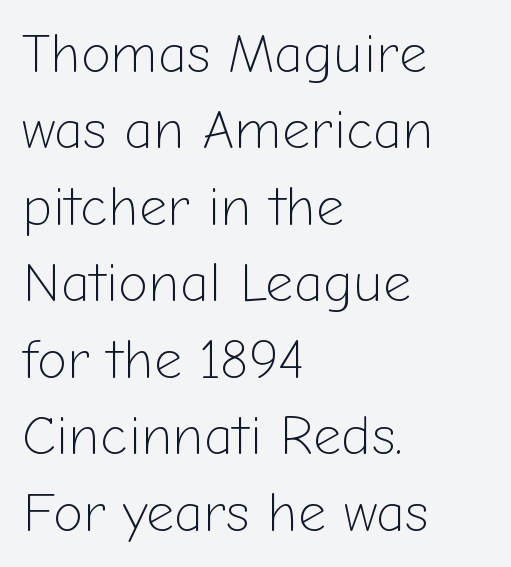
Each word holds together tightly as a unit, with standard inter-letter gaps. The specimen omits any rule beneath the text block's lines. Observe the absence of serifs on each vertical stroke in this sample. Vertical strokes here are truly vertical. The text block is weighted toward the left margin, trailing off unevenly rightward. If you measured baseline to baseline, you'd find a middling distance.
